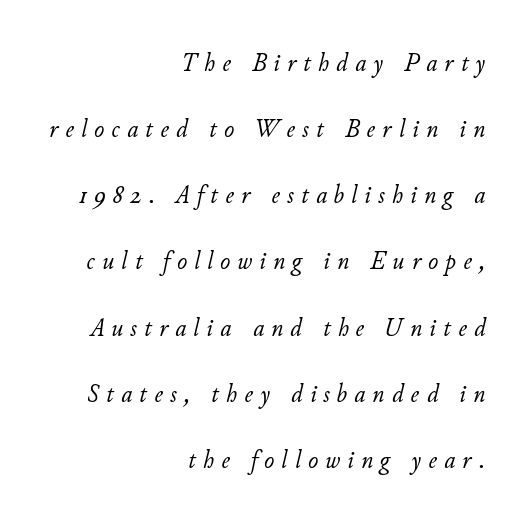
This rendering uses right alignment, leaving the left contour irregular. The vertical gap from one line to the next is large. The typography opts for an oblique posture over an upright one. No letter is thick-stroked: the sample isn't bold. Plain, unruled lines of type. Students, note that the glyphs here are deliberately spaced far apart.
